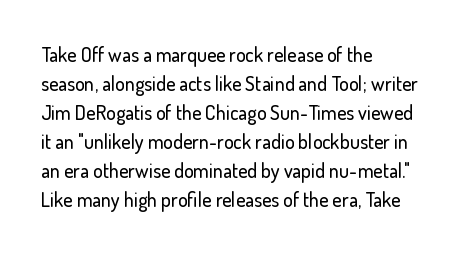
{"italic": "no", "underline": "no", "align": "left", "line_spacing": "normal", "line_spacing_ratio": 1.45, "letter_spacing": "normal", "letter_spacing_em": 0.0, "glyph_px": 20}
